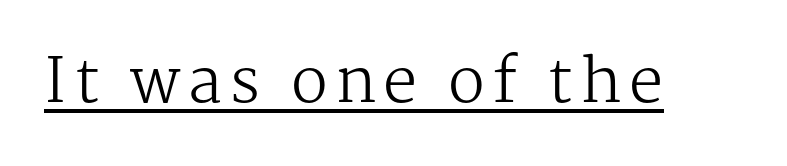
The image shows 61 px regular-weight serif type, upright; set underlined; medium stroke contrast and a medium x-height.
